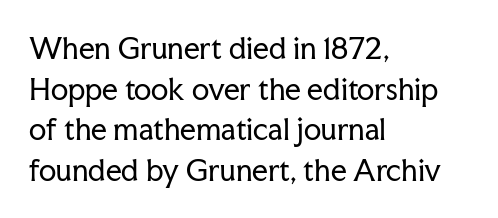
The image shows 28 px regular-weight serif type, upright; set left-aligned, normal line spacing (1.45x), normal letter spacing, not underlined; low stroke contrast and a medium x-height.
